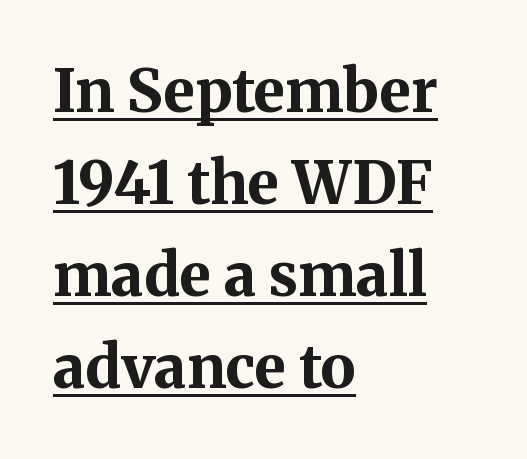
{"serif": "yes", "italic": "no", "bold": "yes", "weight": "bold", "width": "normal", "stroke_contrast": "medium", "x_height": "medium", "monospaced": "no", "underline": "yes", "align": "left", "line_spacing": "normal", "line_spacing_ratio": 1.56, "letter_spacing": "normal", "letter_spacing_em": 0.0, "glyph_px": 59}
